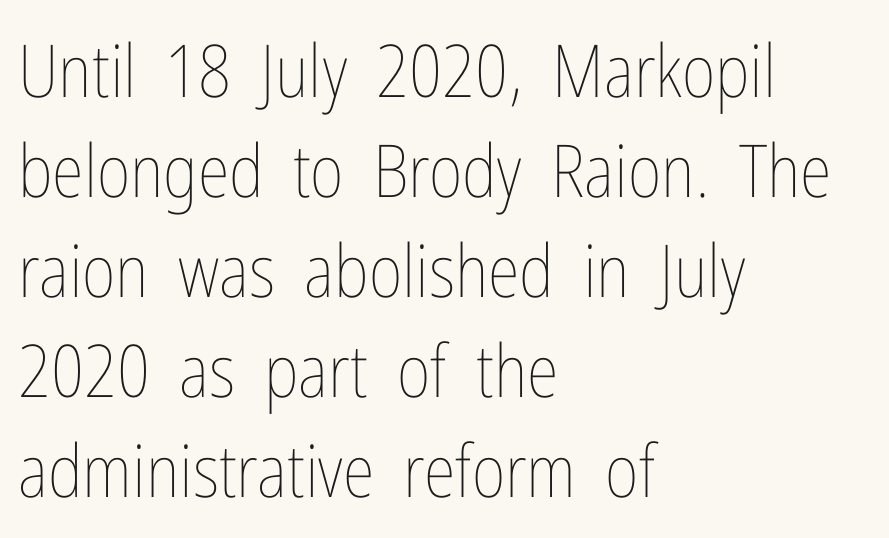
The image shows 73 px thin, condensed type, upright; set left-aligned, normal line spacing (1.37x), normal letter spacing, not underlined; low stroke contrast and a medium x-height.
